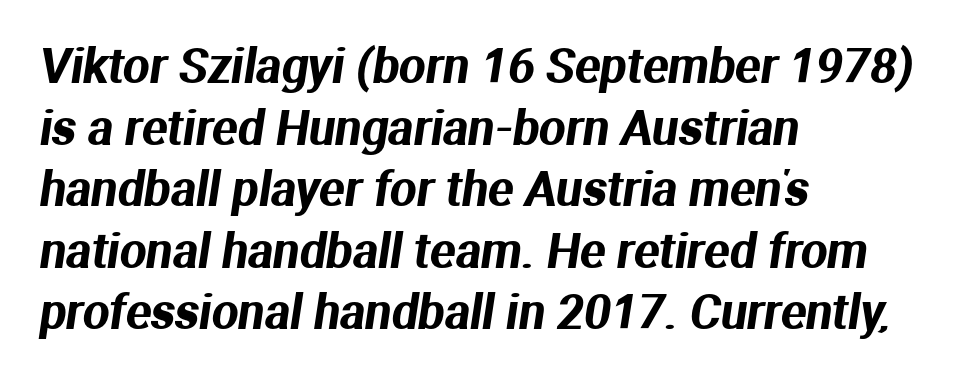
{"serif": "no", "width": "normal", "stroke_contrast": "medium", "x_height": "medium", "monospaced": "no", "underline": "no", "align": "left", "line_spacing": "normal", "line_spacing_ratio": 1.31, "letter_spacing": "normal", "letter_spacing_em": 0.0, "glyph_px": 47}
